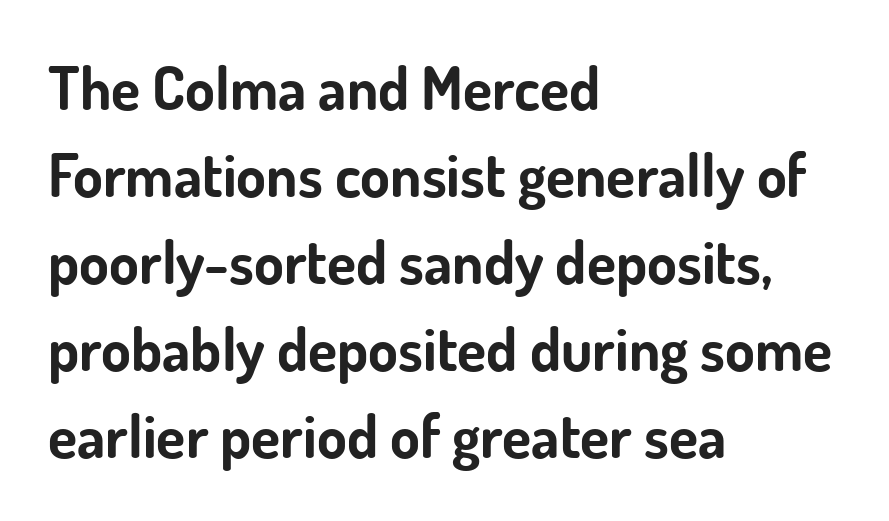
{"serif": "no", "italic": "no", "bold": "yes", "weight": "bold", "width": "normal", "stroke_contrast": "low", "x_height": "small", "monospaced": "no", "underline": "no", "align": "left", "line_spacing": "normal", "line_spacing_ratio": 1.45, "letter_spacing": "normal", "letter_spacing_em": 0.0, "glyph_px": 60}
